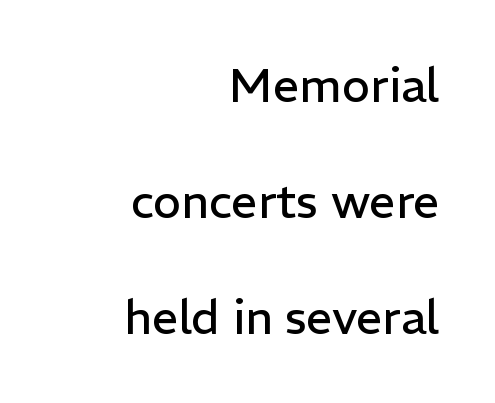
Quick note: not italic, upright. These glyphs show unthickened strokes, regular width or finer. The space beneath each line is pristine and unruled. How are the letters spaced? Ordinarily, with no added tracking.
